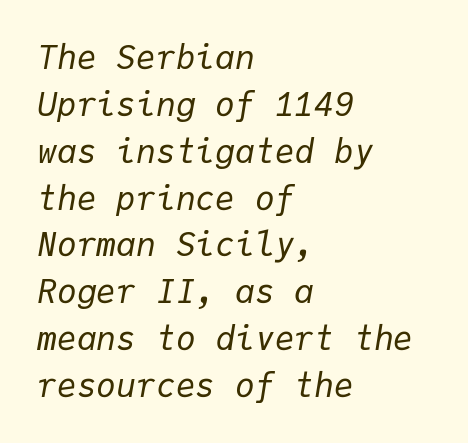
The whole block is typeset with a tilt. Regular leading. In CSS terms this would be text-align: left. There is no visible air inserted between adjacent glyphs. Words float on clear page, feet unadorned. Think of a typewriter: that constant character pitch is what you see here.
